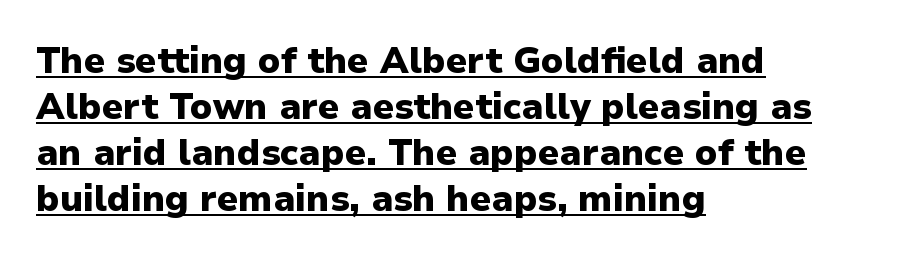
Like a heading marked for emphasis, these lines bear an underscore. Horizontally, the lines are justified to the leading edge only. These lines were composed using upright roman letters. The designer went with a sans here, leaving each stem footless.
